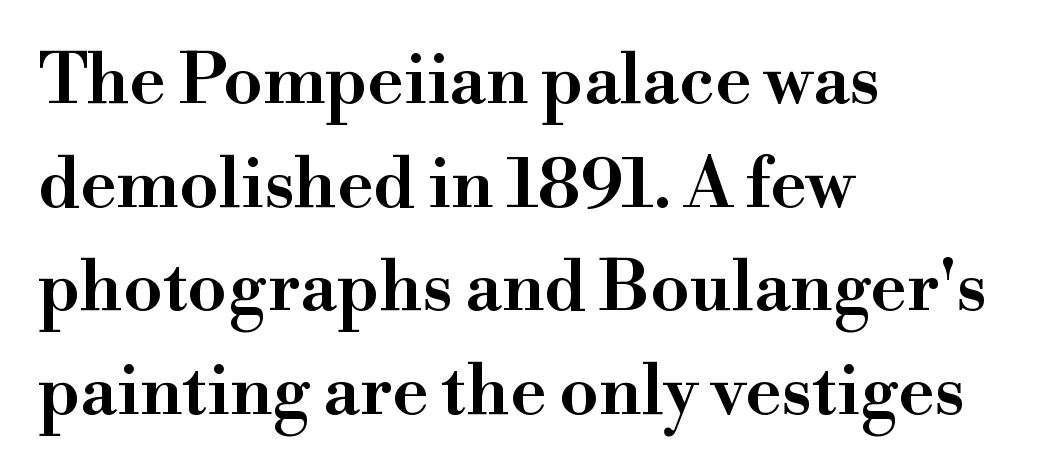
The image shows 70 px semibold serif type, upright; set left-aligned, normal line spacing (1.48x), normal letter spacing, not underlined; high stroke contrast and a small x-height.
